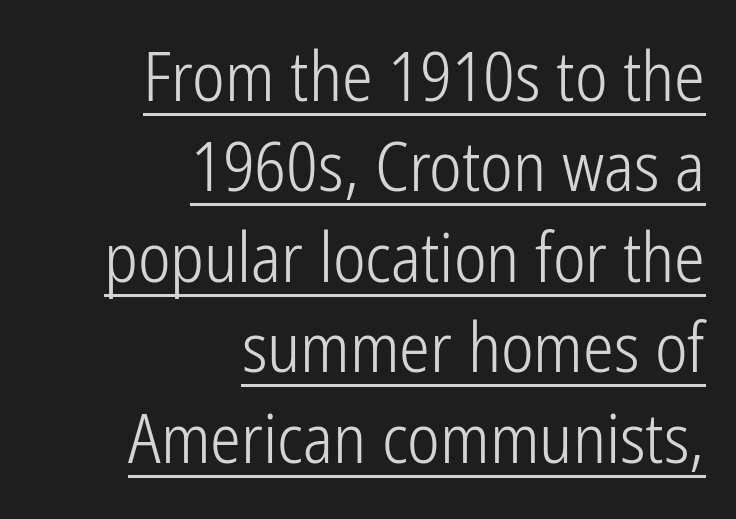
The image shows 69 px light, condensed sans-serif type, upright; set right-aligned, normal line spacing (1.31x), normal letter spacing, underlined; low stroke contrast and a medium x-height.
